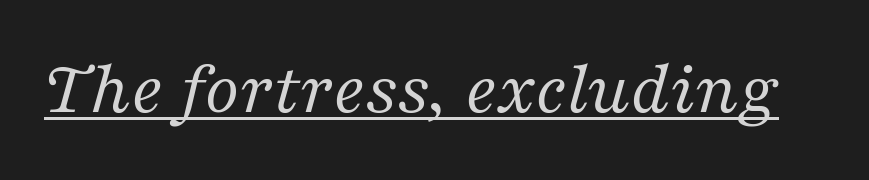
Q: Is the text bold? A: No.
Q: Is the text italic (slanted)? A: Yes, it leans right by about 16 degrees.
Q: Is the typeface a serif or a sans-serif typeface? A: Serif.
Q: Is the text underlined? A: Yes.
Q: Is the spacing between letters normal or unusually wide? A: Normal.
Q: Width (condensed, normal, or wide)? A: Normal.
Q: Stroke contrast? A: Medium.
Q: x-height? A: Medium.
Q: Monospaced? A: No.
